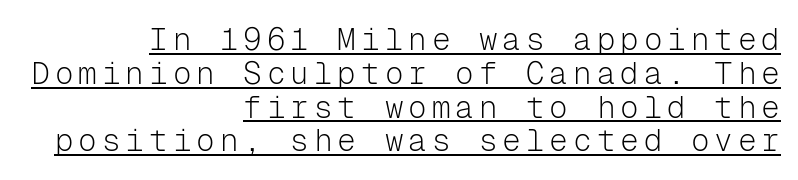
Q: Is the text bold? A: No.
Q: Is the text italic (slanted)? A: No, it is upright.
Q: Is the typeface a serif or a sans-serif typeface? A: Sans-serif.
Q: Is the text underlined? A: Yes.
Q: How is the paragraph aligned? A: Right-aligned.
Q: Is the spacing between lines tight, normal or loose? A: Tight.
Q: Width (condensed, normal, or wide)? A: Normal.
Q: Stroke contrast? A: Low.
Q: x-height? A: Medium.
Q: Monospaced? A: Yes.
